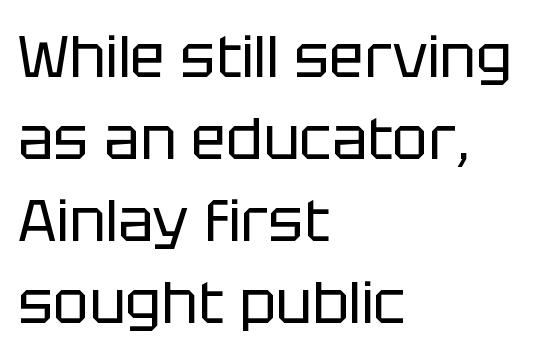
Compared with a centered layout, this one pins lines to the left instead. Standard letterfit; no display-style spreading of the glyphs. This block has exactly the height ordinary leading produces. The rendering uses natural spacing where letterforms have individual widths. Every character sits straight up, as roman type does.
